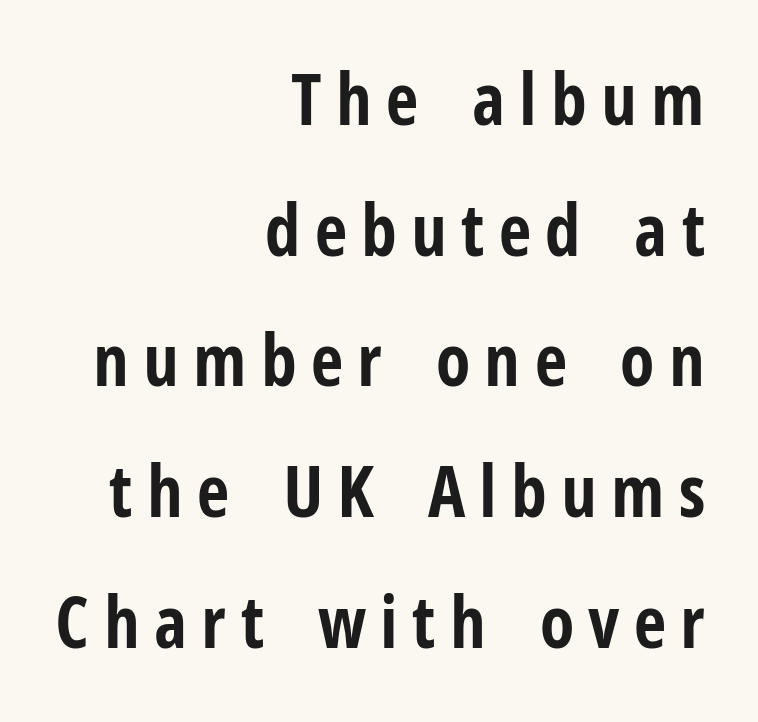
{"serif": "no", "italic": "no", "bold": "yes", "weight": "bold", "width": "condensed", "stroke_contrast": "low", "x_height": "medium", "monospaced": "no", "underline": "no", "align": "right", "line_spacing_ratio": 1.84, "letter_spacing": "wide", "letter_spacing_em": 0.2, "glyph_px": 71}
